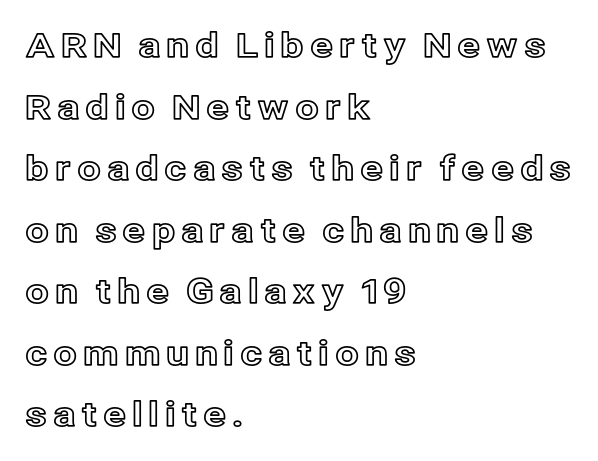
Letters rest on an invisible, unmarked baseline. Reading down the block, your eye returns to a fixed left position each line. This is roman type, the default non-slanted kind. Do the characters align in a grid? No, the font is proportional.
